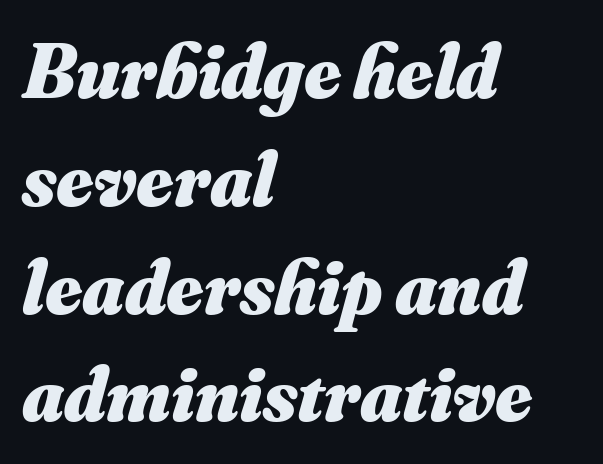
Q: Is the text bold? A: Yes.
Q: Is the text italic (slanted)? A: Yes, it leans right by about 16 degrees.
Q: Is the text underlined? A: No.
Q: How is the paragraph aligned? A: Left-aligned.
Q: Is the spacing between letters normal or unusually wide? A: Normal.
Q: Is the spacing between lines tight, normal or loose? A: Normal.
Q: Width (condensed, normal, or wide)? A: Normal.
Q: Stroke contrast? A: Medium.
Q: x-height? A: Small.
Q: Monospaced? A: No.
